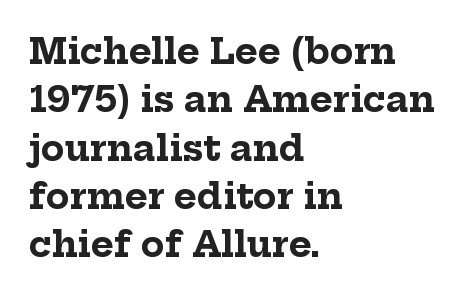
{"serif": "yes", "italic": "no", "bold": "yes", "weight": "bold", "width": "normal", "stroke_contrast": "low", "x_height": "medium", "monospaced": "no", "underline": "no", "align": "left", "line_spacing": "normal", "line_spacing_ratio": 1.38, "letter_spacing": "normal", "letter_spacing_em": 0.0, "glyph_px": 35}
